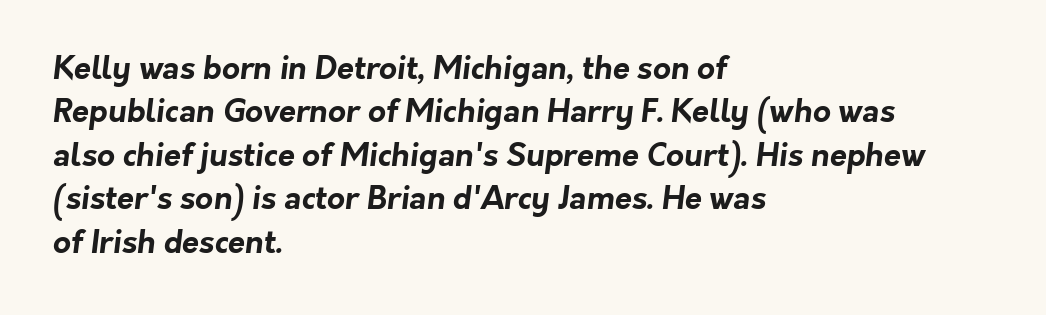
The designer left line spacing at the default. The space beneath each line is pristine and unruled. Spacing verdict: proportional, widths tailored to each character. The lines in this sample share a left origin and differ only in where they stop.
